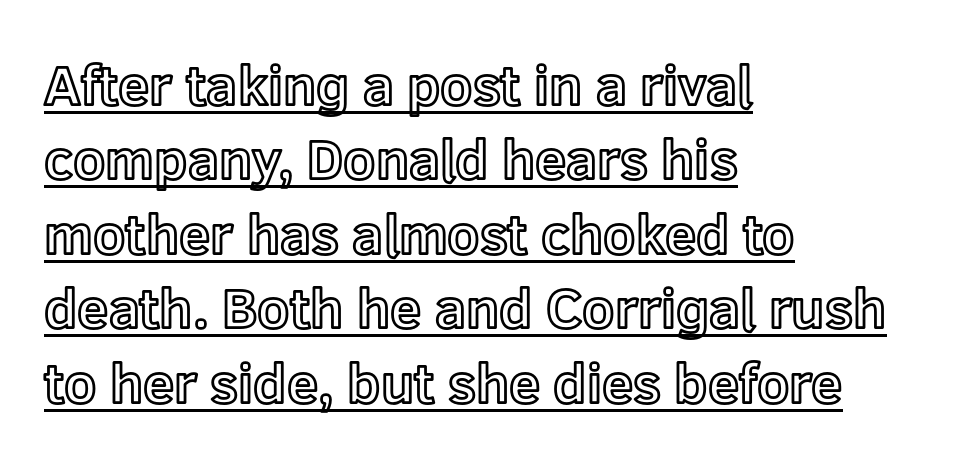
Underlining? Definitely there. Quick note: interline space is typical. Every stem runs plumb, perpendicular to the baseline. Nothing unusual about the tracking: characters are spaced as the font intends. Is this a fixed-width face? No — the glyphs have proportional, varying widths. Short and long lines alike share a common starting point at left.
